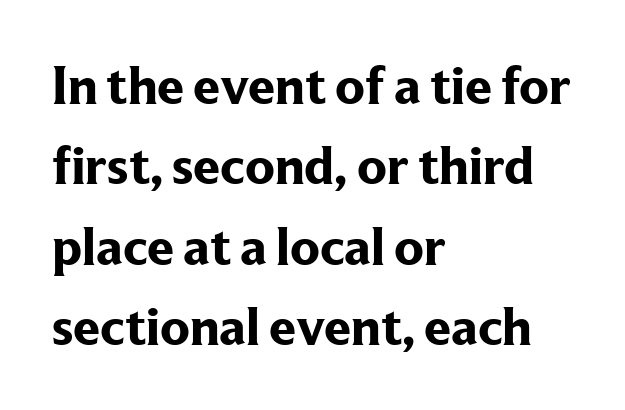
The image shows 54 px bold serif type, upright; set left-aligned, normal line spacing (1.49x), normal letter spacing, not underlined; low stroke contrast and a medium x-height.
